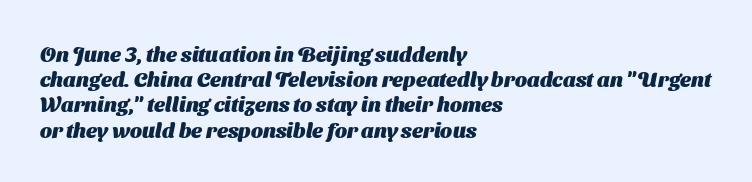
The image shows 21 px bold type; set left-aligned, line spacing 1.2x, normal letter spacing, not underlined.
